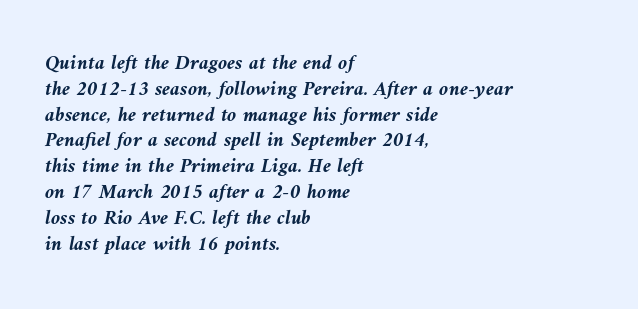
The image shows 21 px bold type, italic (leaning left); set left-aligned, line spacing 1.23x, normal letter spacing, not underlined.
